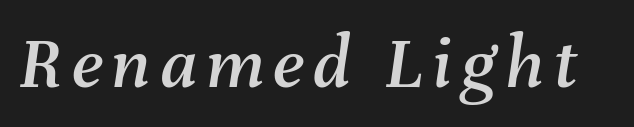
Q: Is the text italic (slanted)? A: Yes, it leans right by about 8 degrees.
Q: Is the text underlined? A: No.
Q: Width (condensed, normal, or wide)? A: Normal.
Q: Stroke contrast? A: Medium.
Q: x-height? A: Medium.
Q: Monospaced? A: No.
